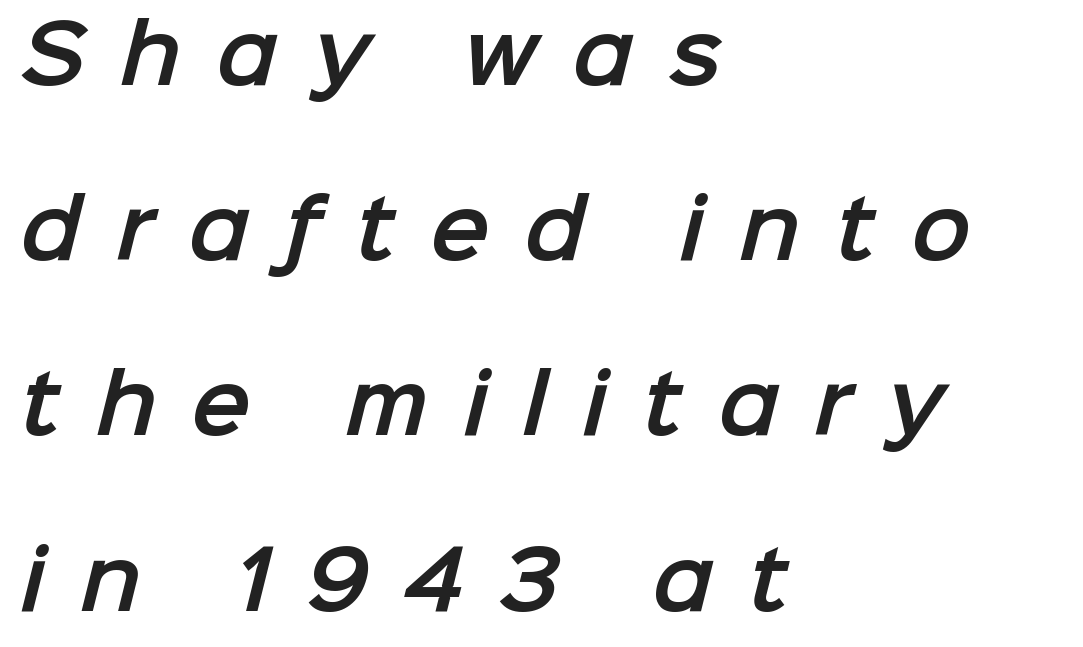
Q: Is the typeface a serif or a sans-serif typeface? A: Sans-serif.
Q: Is the text underlined? A: No.
Q: How is the paragraph aligned? A: Left-aligned.
Q: Is the spacing between letters normal or unusually wide? A: Unusually wide.
Q: Is the spacing between lines tight, normal or loose? A: Loose.
Q: Width (condensed, normal, or wide)? A: Normal.
Q: Stroke contrast? A: Low.
Q: x-height? A: Medium.
Q: Monospaced? A: No.
